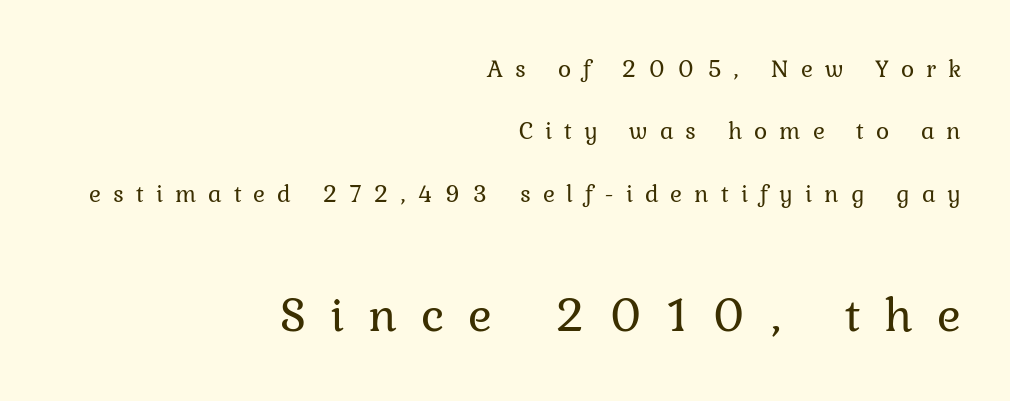
Q: Is the text bold? A: No.
Q: Is the text italic (slanted)? A: No, it is upright.
Q: Is the typeface a serif or a sans-serif typeface? A: Serif.
Q: Is the text underlined? A: No.
Q: How is the paragraph aligned? A: Right-aligned.
Q: Is the spacing between letters normal or unusually wide? A: Unusually wide.
Q: Is the spacing between lines tight, normal or loose? A: Loose.
Q: Which block of text is set in a larger size, the first (top) or the second (bottom)? A: The second (bottom) one.
Q: Width (condensed, normal, or wide)? A: Normal.
Q: Stroke contrast? A: Low.
Q: x-height? A: Medium.
Q: Monospaced? A: No.
